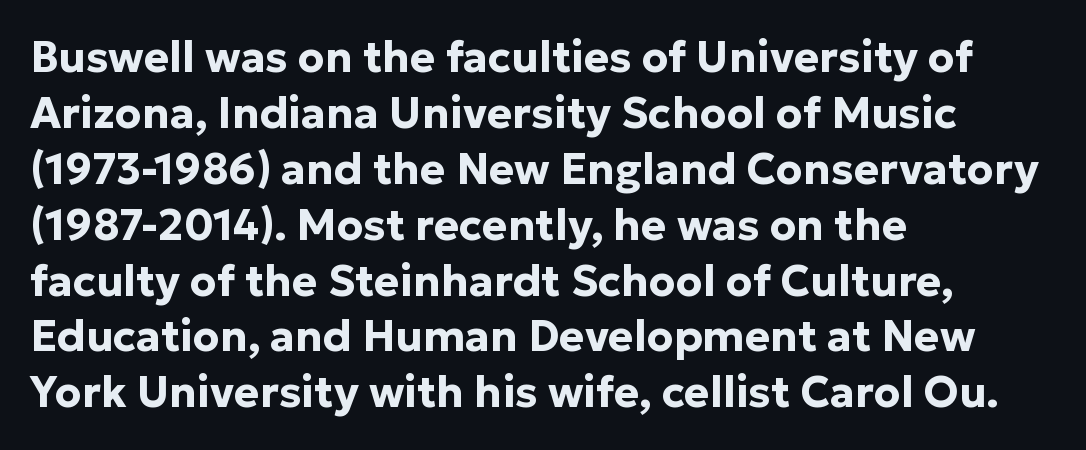
Q: Is the text bold? A: Yes.
Q: Is the text italic (slanted)? A: No, it is upright.
Q: Is the typeface a serif or a sans-serif typeface? A: Sans-serif.
Q: Is the text underlined? A: No.
Q: How is the paragraph aligned? A: Left-aligned.
Q: Is the spacing between letters normal or unusually wide? A: Normal.
Q: Is the spacing between lines tight, normal or loose? A: Normal.
Q: Width (condensed, normal, or wide)? A: Normal.
Q: Stroke contrast? A: Low.
Q: x-height? A: Medium.
Q: Monospaced? A: No.
